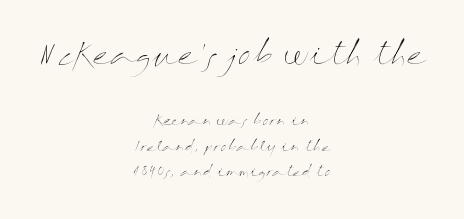
{"bold": "no", "weight": "thin", "width": "wide", "stroke_contrast": "medium", "x_height": "medium", "monospaced": "no", "underline": "no", "align": "center", "line_spacing_ratio": 1.8, "letter_spacing": "normal", "letter_spacing_em": 0.0, "larger_block": "first", "size_ratio": 2.07, "glyph_px": 29}
